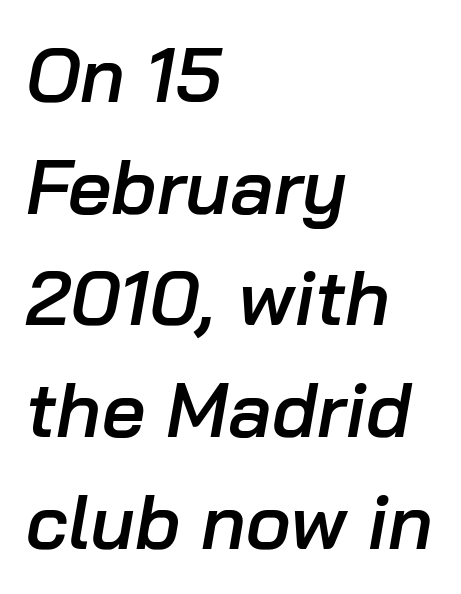
{"italic": "yes", "lean": "right", "slant_degrees": 10, "bold": "semi", "weight": "semibold", "width": "normal", "stroke_contrast": "low", "x_height": "medium", "monospaced": "no", "underline": "no", "align": "left", "line_spacing": "normal", "line_spacing_ratio": 1.47, "letter_spacing": "normal", "letter_spacing_em": 0.0, "glyph_px": 76}
